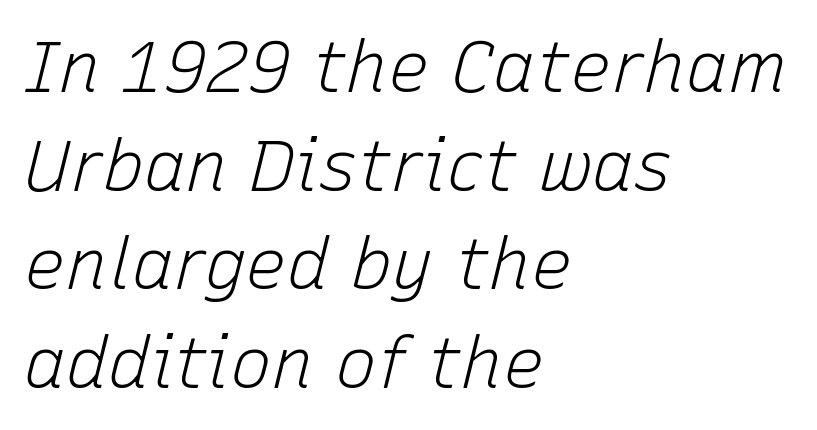
Does extra space separate the letters? No, they use regular spacing. Note the varied advance widths — an 'i' is clearly narrower than an 'm'. Tall strokes in this sample are angled rather than plumb. Counters stay open thanks to moderate or lighter strokes.
